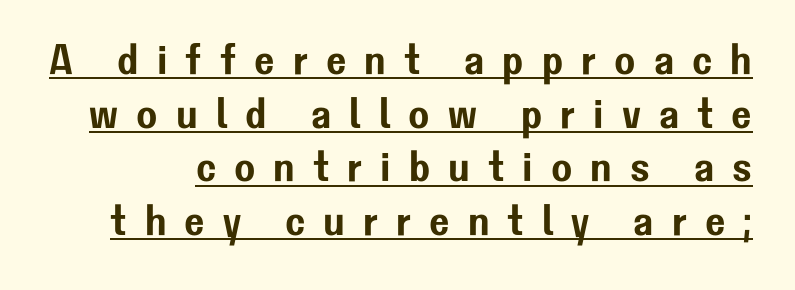
The image shows 43 px sans-serif type, upright; set normal line spacing (1.25x), unusually wide letter spacing (+0.42 em), underlined; low stroke contrast and a medium x-height.
